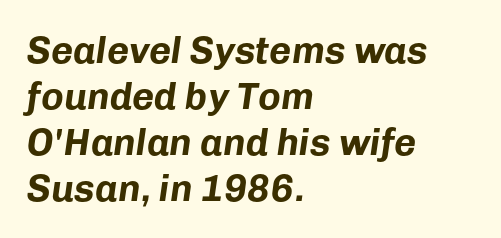
Varying glyph widths throughout — classic text-font behaviour. The axis of the letterforms is tilted away from vertical. The tracking reads as untouched default to a designer's eye. Typeset ragged right — the left edge is the straight one.
